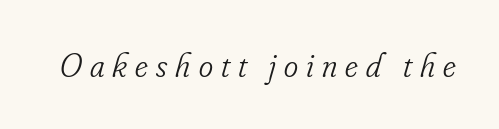
{"serif": "yes", "italic": "yes", "lean": "right", "slant_degrees": 16, "bold": "no", "weight": "light", "width": "condensed", "stroke_contrast": "low", "x_height": "small", "monospaced": "no", "underline": "no", "letter_spacing": "wide", "letter_spacing_em": 0.24, "glyph_px": 34}
